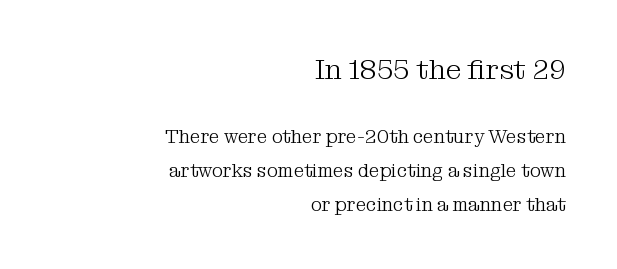
The image shows 28 px light serif type, upright; set right-aligned, line spacing 1.8x, normal letter spacing, not underlined; the first (top) block is 1.47x larger; medium stroke contrast and a medium x-height.
